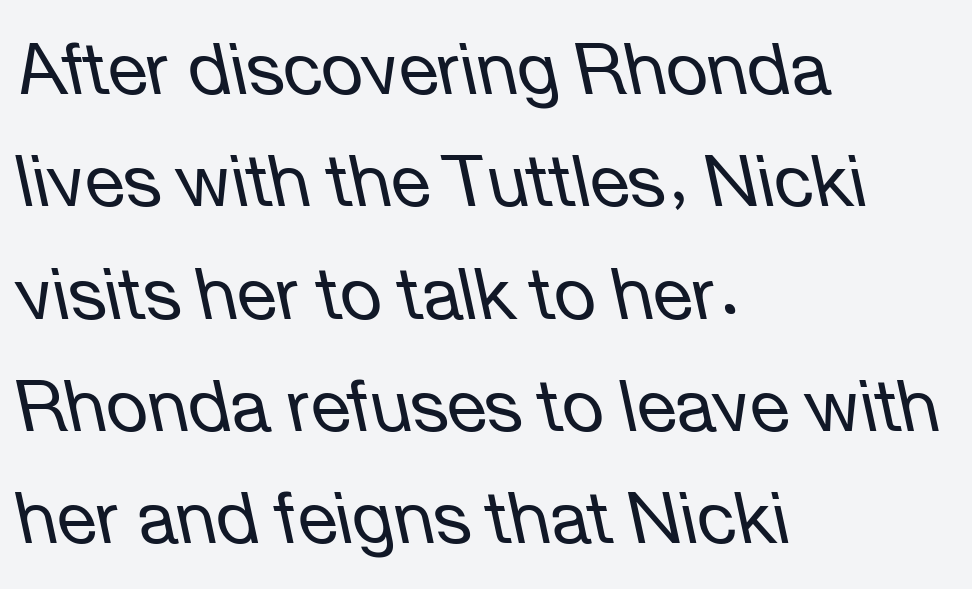
{"italic": "yes", "lean": "left", "slant_degrees": 12, "bold": "no", "weight": "regular", "width": "normal", "stroke_contrast": "low", "x_height": "medium", "monospaced": "no", "underline": "no", "align": "left", "line_spacing": "normal", "line_spacing_ratio": 1.56, "letter_spacing": "normal", "letter_spacing_em": 0.0, "glyph_px": 72}
